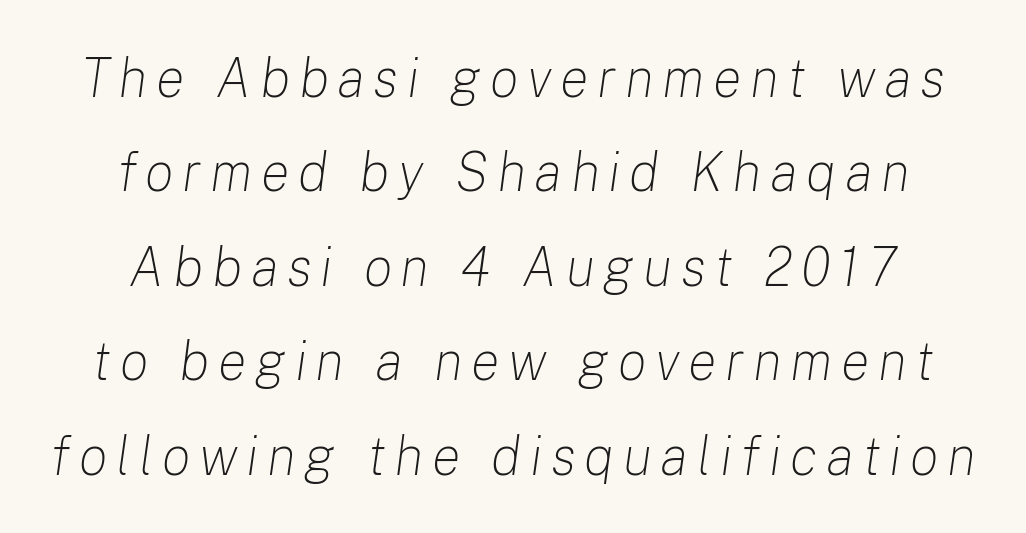
Would a proofreader flag this as italicized? Yes. Stroke thickness stays within the range of a standard reading face or lighter. Note the varied advance widths — an 'i' is clearly narrower than an 'm'. Words float on clear page, feet unadorned.
